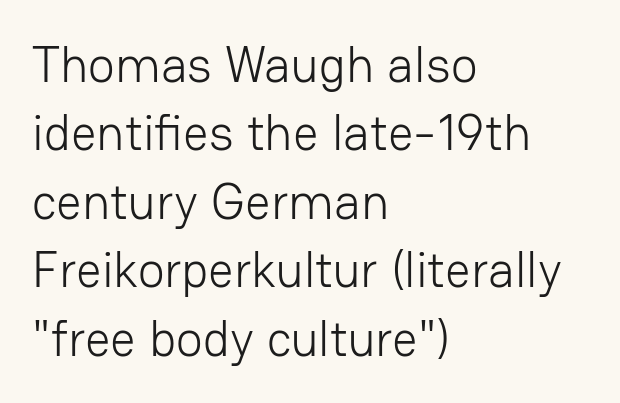
The image shows 50 px light sans-serif type, upright; set left-aligned, normal line spacing (1.37x), normal letter spacing, not underlined; low stroke contrast and a medium x-height.
